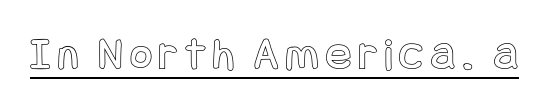
Posture: vertical. The passage shown is underscored from start to finish.
